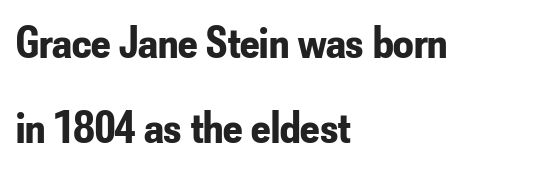
Grotesque or geometric, the face here clearly has no serifs. Observe the ordinary spacing: letters are neighbours, not strangers. Spacing verdict: proportional, widths tailored to each character. Does the copy run flush right? No — it runs flush left.
